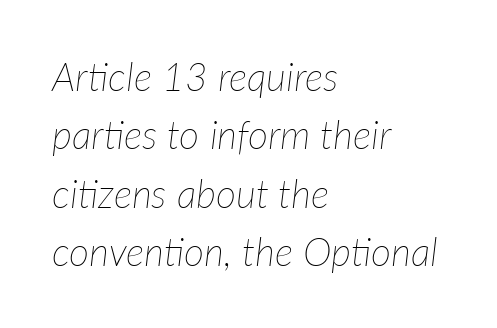
{"italic": "yes", "lean": "right", "slant_degrees": 7, "bold": "no", "weight": "thin", "width": "normal", "stroke_contrast": "low", "x_height": "medium", "monospaced": "no", "underline": "no", "align": "left", "line_spacing": "normal", "line_spacing_ratio": 1.5, "letter_spacing": "normal", "letter_spacing_em": 0.0, "glyph_px": 39}
